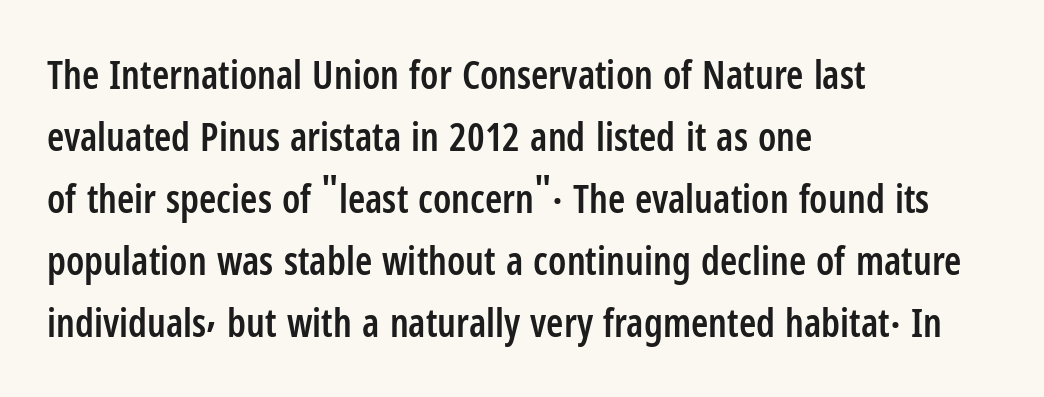
The image shows 39 px semibold, condensed sans-serif type, upright; set left-aligned, normal line spacing (1.59x), normal letter spacing, not underlined; low stroke contrast and a medium x-height.
